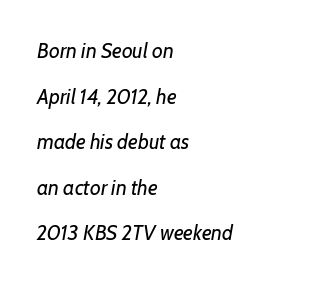
{"italic": "yes", "lean": "right", "slant_degrees": 7, "bold": "no", "underline": "no", "align": "left", "line_spacing": "loose", "line_spacing_ratio": 2.17, "letter_spacing": "normal", "letter_spacing_em": 0.0, "glyph_px": 21}
